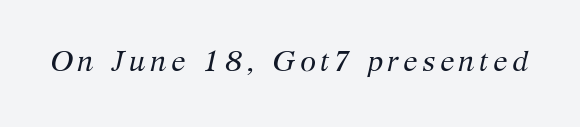
The weight tops out at a normal text grade. Note the varied advance widths — an 'i' is clearly narrower than an 'm'. The strip under each line holds only bare page. The designer went with a serif here, giving each stem small feet.
